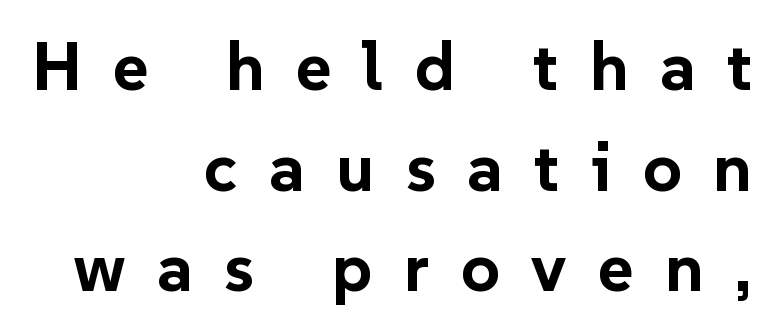
The lines sit at an ordinary, default distance from one another. Look at the stroke-to-counter ratio: heavy, a bold. The glyphs are unaccompanied by any horizontal stroke below them. These lines were composed using upright roman letters. A flush-right, rag-left setting is used for this passage.
